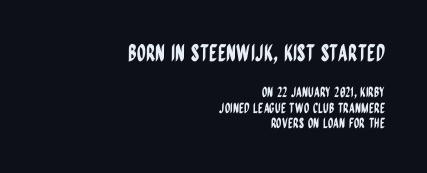
{"italic": "no", "underline": "no", "align": "right", "line_spacing": "tight", "line_spacing_ratio": 1.09, "letter_spacing": "normal", "letter_spacing_em": 0.0, "larger_block": "first", "size_ratio": 1.64, "glyph_px": 23}
